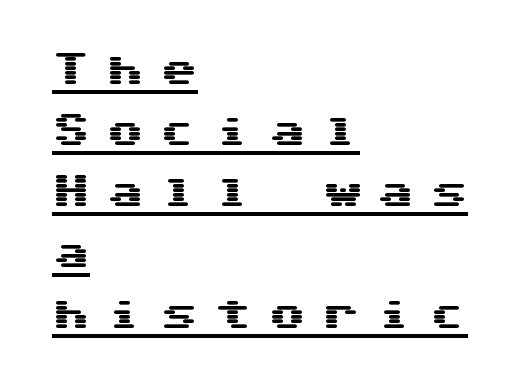
The type family on display is of the sans-serif kind. In terms of letterspacing, this is a distinctly airy, spread setting. Vertical spacing — default. The letters march in equal steps, a hallmark of fixed-pitch type.
